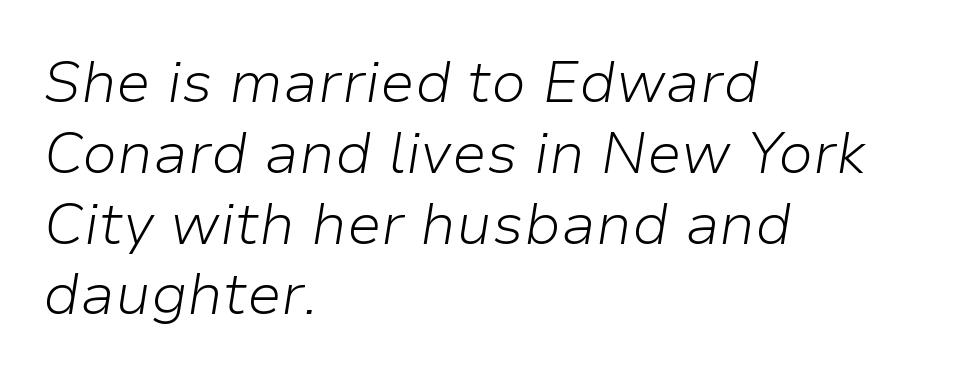
{"italic": "yes", "lean": "right", "slant_degrees": 9, "bold": "no", "weight": "light", "width": "normal", "stroke_contrast": "low", "x_height": "medium", "monospaced": "no", "underline": "no", "align": "left", "line_spacing_ratio": 1.22, "letter_spacing": "normal", "letter_spacing_em": 0.0, "glyph_px": 58}
